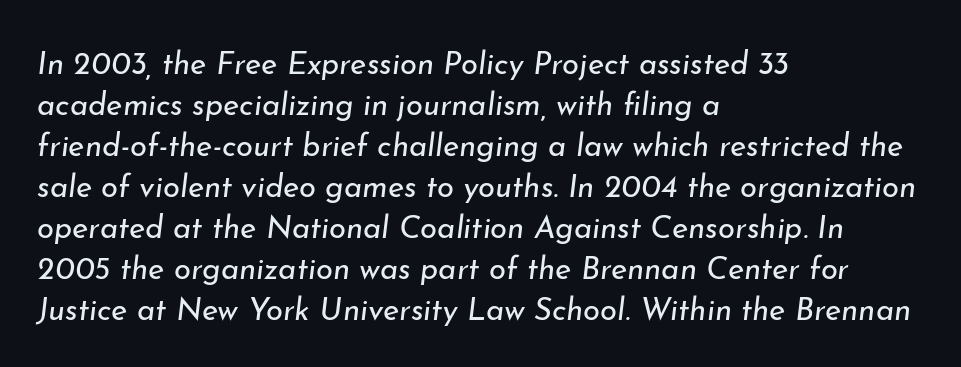
{"italic": "yes", "lean": "right", "slant_degrees": 7, "bold": "no", "weight": "regular", "width": "normal", "stroke_contrast": "low", "x_height": "small", "monospaced": "no", "underline": "no", "align": "left", "line_spacing": "normal", "line_spacing_ratio": 1.32, "letter_spacing": "normal", "letter_spacing_em": 0.0, "glyph_px": 31}
